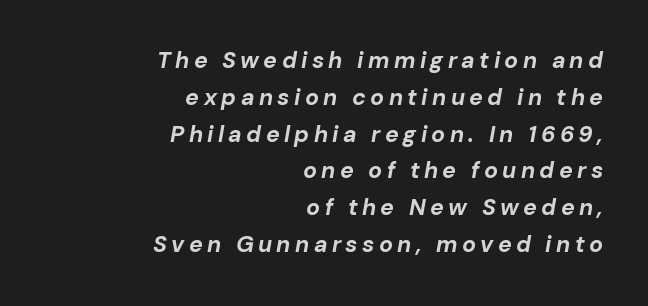
The image shows 23 px bold type, italic (leaning right); set right-aligned, normal line spacing (1.6x), not underlined.
